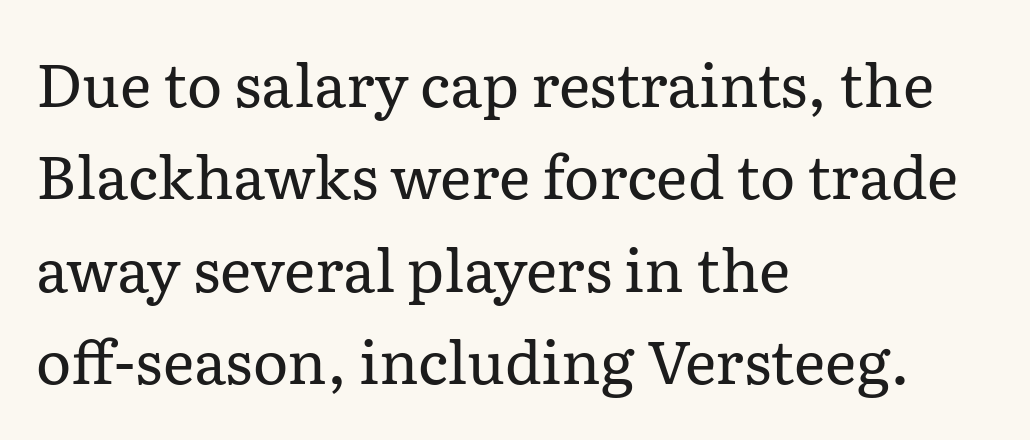
{"serif": "yes", "italic": "no", "bold": "no", "weight": "regular", "width": "normal", "stroke_contrast": "low", "x_height": "medium", "monospaced": "no", "underline": "no", "align": "left", "line_spacing": "normal", "line_spacing_ratio": 1.54, "letter_spacing": "normal", "letter_spacing_em": 0.0, "glyph_px": 60}
